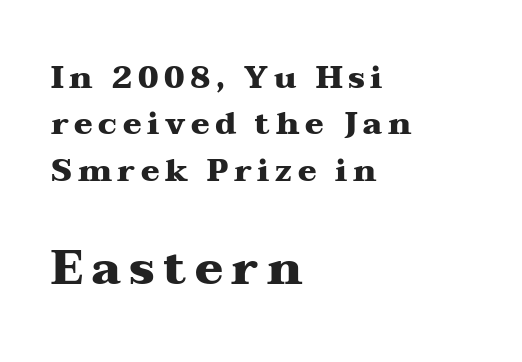
{"serif": "yes", "italic": "no", "bold": "yes", "weight": "heavy", "width": "wide", "stroke_contrast": "medium", "x_height": "medium", "monospaced": "no", "underline": "no", "align": "left", "line_spacing": "normal", "line_spacing_ratio": 1.5, "larger_block": "second", "size_ratio": 1.52, "glyph_px": 47}
